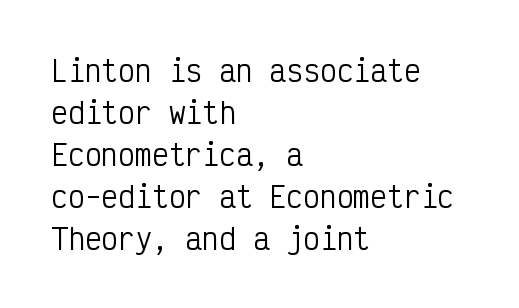
Font category for this specimen: sans-serif. Left-aligned paragraph, ragged on the right. Lines of text with bare space underneath. Rendered with straight, roman letterforms. Weight: not bold — regular or lighter. Think of a typewriter: that constant character pitch is what you see here.
